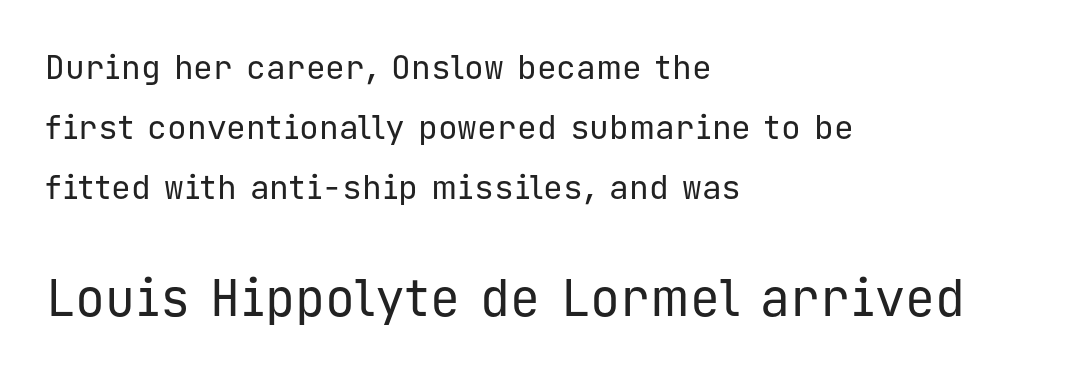
Where is the straight margin? On the left. Note the uniform advance width — an 'i' takes as much space as an 'm'. This reads as an unemphasized weight, regular at the heaviest. The passage shown is not underscored anywhere.
